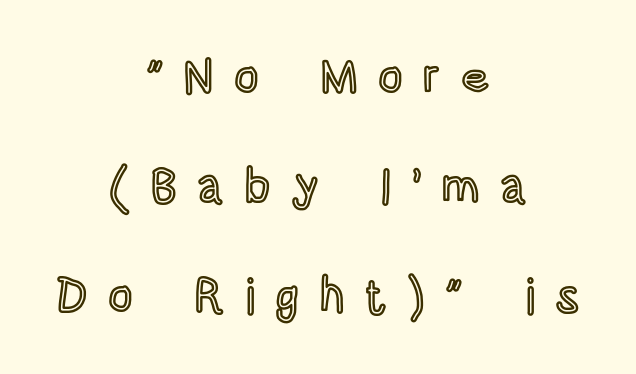
{"italic": "no", "width": "condensed", "x_height": "large", "monospaced": "no", "underline": "no", "align": "center", "line_spacing": "loose", "line_spacing_ratio": 2.28, "letter_spacing": "wide", "letter_spacing_em": 0.43, "glyph_px": 48}
